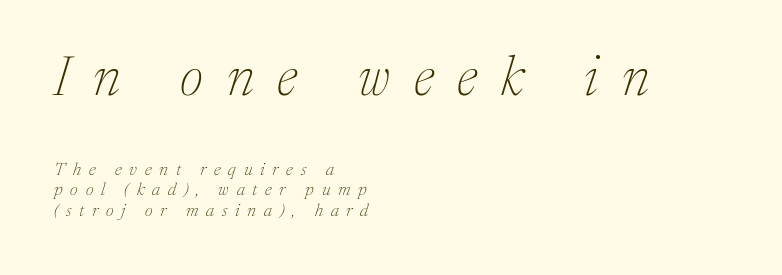
Q: Is the text bold? A: No.
Q: Is the text italic (slanted)? A: Yes, it leans right by about 17 degrees.
Q: Is the typeface a serif or a sans-serif typeface? A: Serif.
Q: Is the text underlined? A: No.
Q: How is the paragraph aligned? A: Left-aligned.
Q: Is the spacing between letters normal or unusually wide? A: Unusually wide.
Q: Is the spacing between lines tight, normal or loose? A: Tight.
Q: Which block of text is set in a larger size, the first (top) or the second (bottom)? A: The first (top) one.
Q: Width (condensed, normal, or wide)? A: Normal.
Q: Stroke contrast? A: Medium.
Q: x-height? A: Medium.
Q: Monospaced? A: No.
